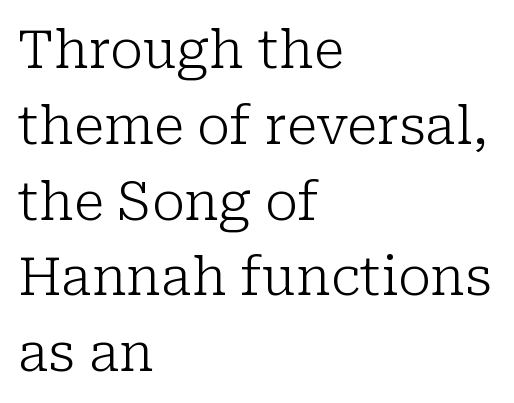
{"serif": "yes", "italic": "no", "bold": "no", "weight": "light", "width": "normal", "stroke_contrast": "low", "x_height": "medium", "monospaced": "no", "underline": "no", "align": "left", "line_spacing": "normal", "line_spacing_ratio": 1.43, "letter_spacing": "normal", "letter_spacing_em": 0.0, "glyph_px": 53}
